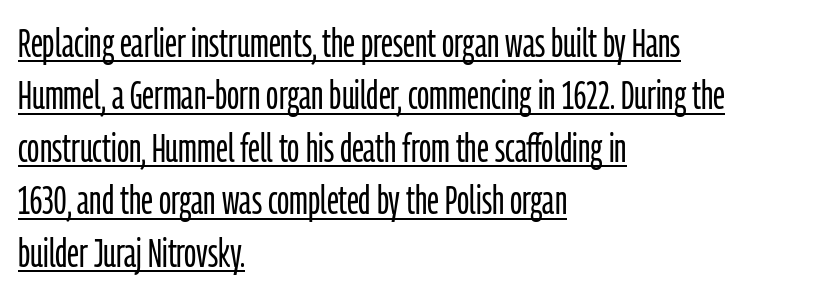
The typesetting does not lean heavy: it is not bold. Regarding serifs, this sample does without them. Students, note that the glyphs here touch the page at normal intervals. Does the leading feel generous? No, just average.
